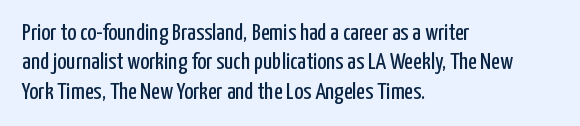
Q: Is the text bold? A: No.
Q: Is the text italic (slanted)? A: No, it is upright.
Q: Is the text underlined? A: No.
Q: How is the paragraph aligned? A: Left-aligned.
Q: Is the spacing between letters normal or unusually wide? A: Normal.
